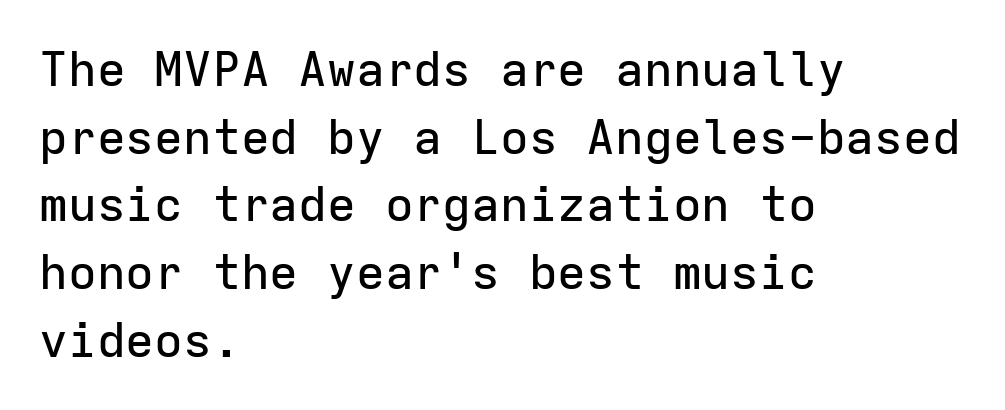
The image shows 48 px sans-serif type, upright, monospaced; set left-aligned, normal line spacing (1.41x), normal letter spacing, not underlined; low stroke contrast and a medium x-height.
